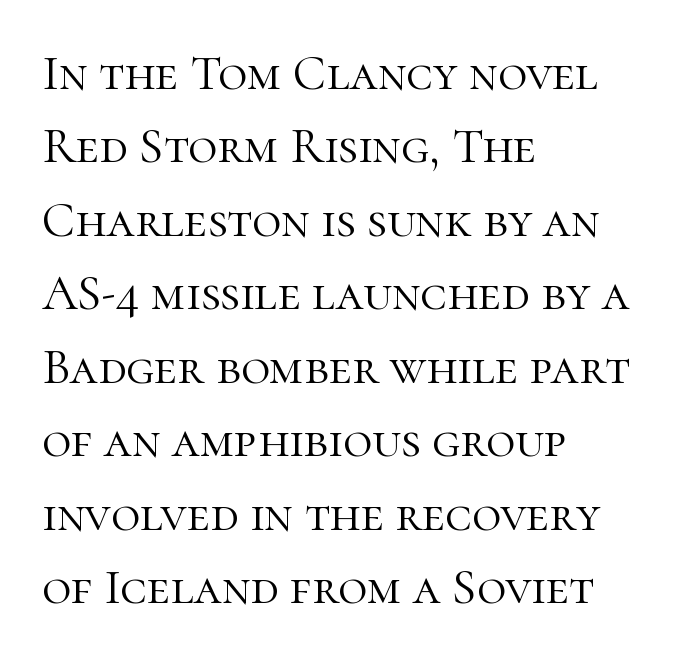
{"serif": "yes", "italic": "no", "bold": "no", "weight": "light", "width": "normal", "stroke_contrast": "high", "x_height": "medium", "monospaced": "no", "underline": "no", "align": "left", "line_spacing": "normal", "line_spacing_ratio": 1.47, "letter_spacing": "normal", "letter_spacing_em": 0.0, "glyph_px": 50}
